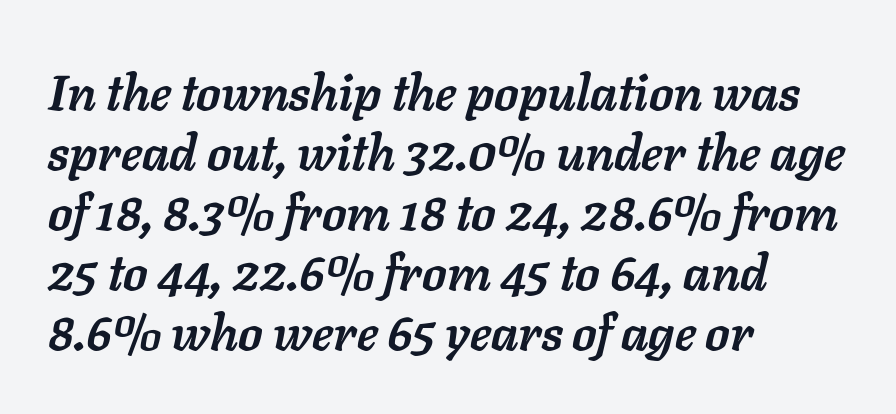
Chunky letters — that's bold for sure. Emphasis-style slanted type is in use. Each letter keeps its own natural width here, so spacing adapts to shape. Decoration check: the copy has no underline. The compositor pushed each line to the left boundary. Letter spacing: default.
